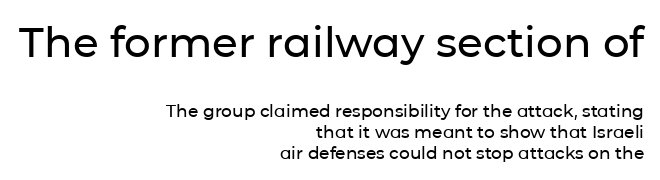
{"serif": "no", "italic": "no", "width": "normal", "stroke_contrast": "low", "x_height": "medium", "monospaced": "no", "underline": "no", "align": "right", "line_spacing_ratio": 1.21, "letter_spacing": "normal", "letter_spacing_em": 0.0, "larger_block": "first", "size_ratio": 2.47, "glyph_px": 42}
